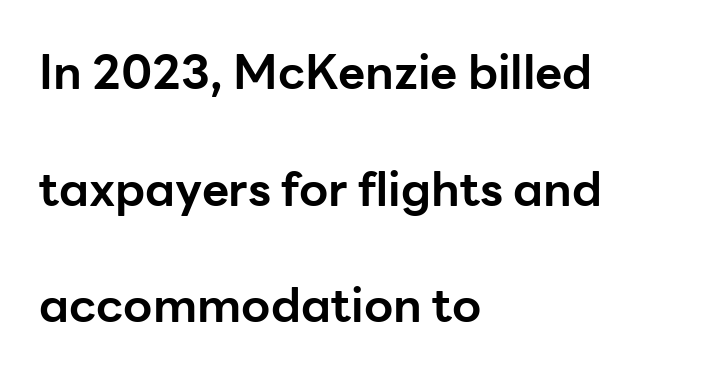
To sum up the face: it is a sans, with no serifs. Each letter keeps its own natural width here, so spacing adapts to shape. Default kerning and tracking; the words read as compact shapes. Decoration check: the copy has no underline. Characters remain perfectly vertical along every line. The vertical gap from one line to the next is large.
